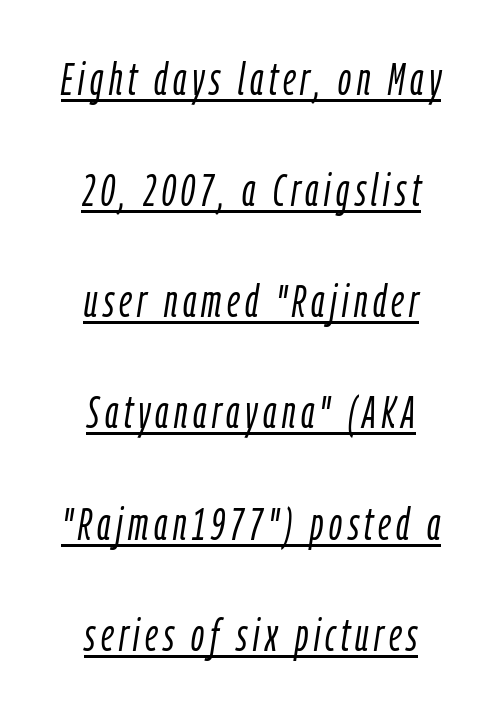
Looking at the ascenders, they clearly lean. The face looks like a standard text weight, possibly lighter. The letters advance in unequal steps, a hallmark of proportional type. The lines in this sample share a center point and differ in where they start and stop.
